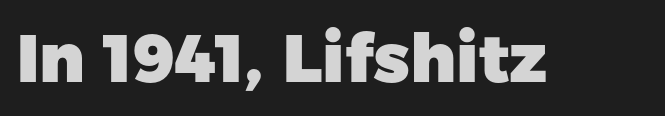
Q: Is the text bold? A: Yes.
Q: Is the text italic (slanted)? A: No, it is upright.
Q: Is the typeface a serif or a sans-serif typeface? A: Sans-serif.
Q: Is the text underlined? A: No.
Q: Is the spacing between letters normal or unusually wide? A: Normal.
Q: Width (condensed, normal, or wide)? A: Normal.
Q: Stroke contrast? A: Low.
Q: x-height? A: Medium.
Q: Monospaced? A: No.
